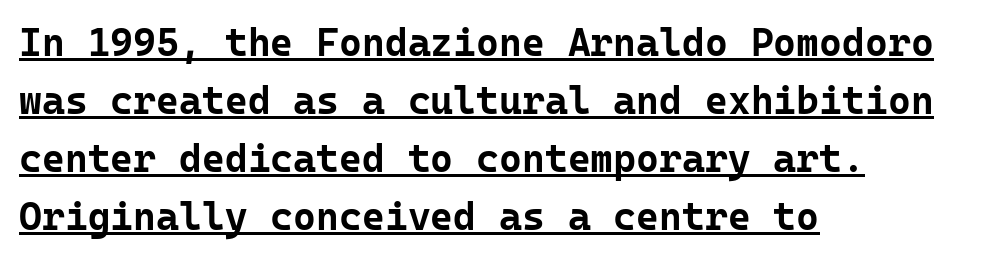
{"serif": "no", "italic": "no", "bold": "yes", "weight": "bold", "width": "normal", "stroke_contrast": "low", "x_height": "medium", "monospaced": "yes", "underline": "yes", "align": "left", "line_spacing": "normal", "line_spacing_ratio": 1.49, "letter_spacing": "normal", "letter_spacing_em": 0.0, "glyph_px": 39}
